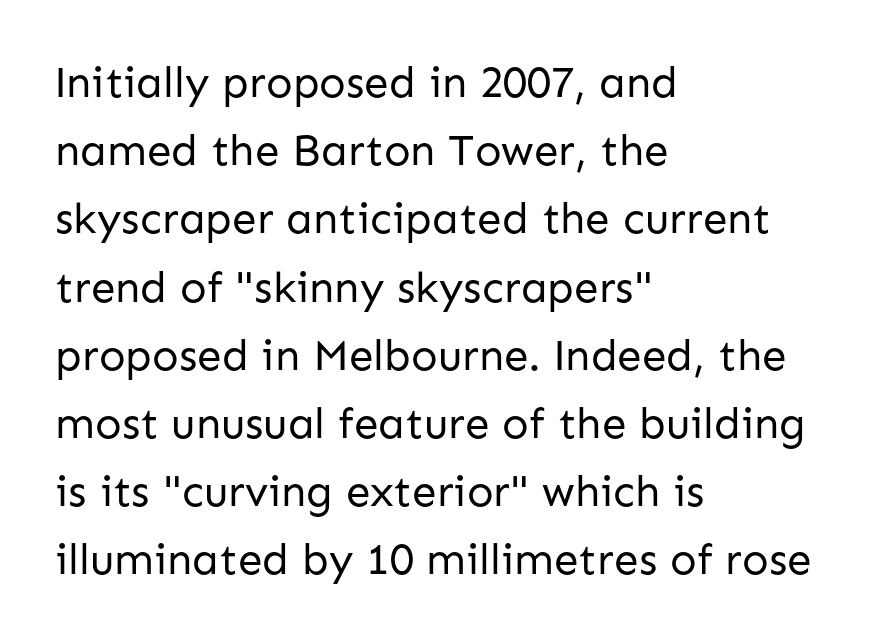
The image shows 44 px regular-weight sans-serif type, upright; set left-aligned, normal line spacing (1.55x), normal letter spacing, not underlined; low stroke contrast and a medium x-height.
